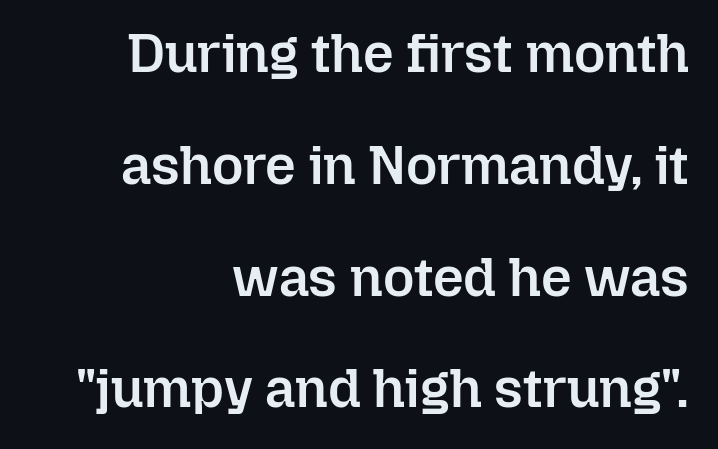
Q: Is the text bold? A: Semi-bold.
Q: Is the text italic (slanted)? A: No, it is upright.
Q: Is the text underlined? A: No.
Q: How is the paragraph aligned? A: Right-aligned.
Q: Is the spacing between letters normal or unusually wide? A: Normal.
Q: Is the spacing between lines tight, normal or loose? A: Loose.
Q: Width (condensed, normal, or wide)? A: Normal.
Q: Stroke contrast? A: Low.
Q: x-height? A: Medium.
Q: Monospaced? A: No.
